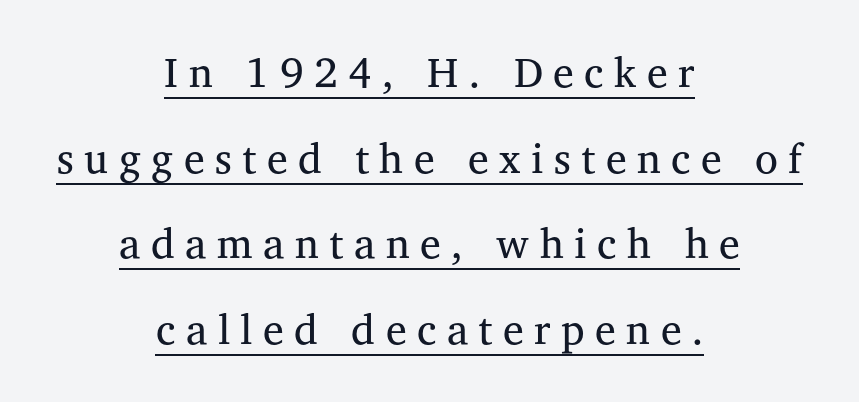
{"serif": "yes", "italic": "no", "bold": "no", "weight": "regular", "width": "normal", "stroke_contrast": "medium", "x_height": "medium", "monospaced": "no", "underline": "yes", "align": "center", "line_spacing": "loose", "line_spacing_ratio": 2.04, "letter_spacing": "wide", "letter_spacing_em": 0.25, "glyph_px": 42}
